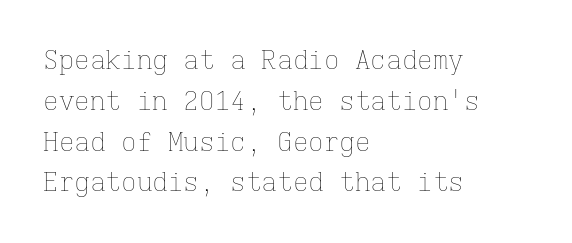
{"italic": "no", "bold": "no", "underline": "no", "align": "left", "line_spacing": "normal", "line_spacing_ratio": 1.57, "letter_spacing": "normal", "letter_spacing_em": 0.0, "glyph_px": 26}
